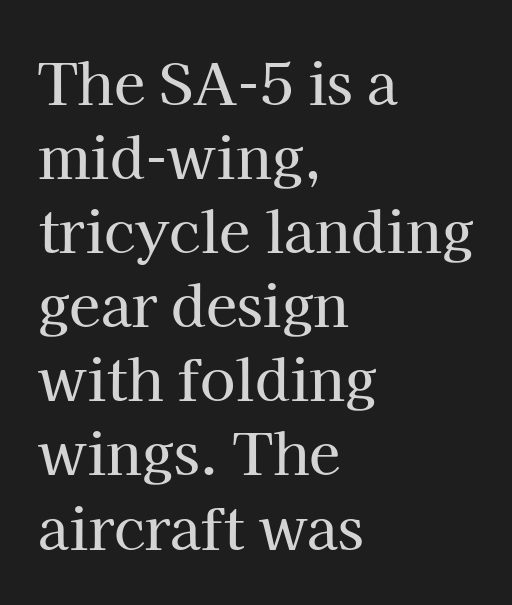
{"serif": "yes", "italic": "no", "width": "normal", "stroke_contrast": "high", "x_height": "medium", "monospaced": "no", "underline": "no", "align": "left", "line_spacing": "normal", "line_spacing_ratio": 1.3, "letter_spacing": "normal", "letter_spacing_em": 0.0, "glyph_px": 57}
